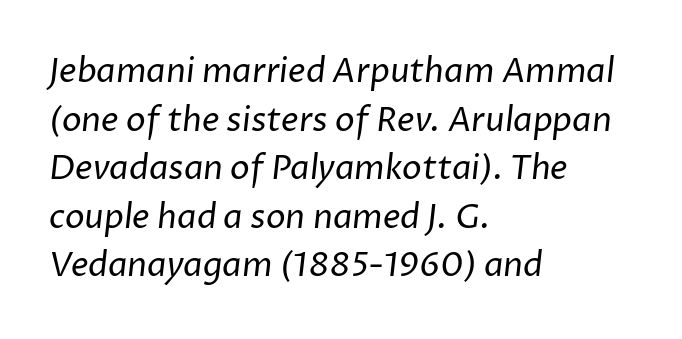
{"serif": "no", "bold": "no", "weight": "regular", "width": "normal", "stroke_contrast": "low", "x_height": "medium", "monospaced": "no", "underline": "no", "align": "left", "line_spacing": "normal", "line_spacing_ratio": 1.47, "letter_spacing": "normal", "letter_spacing_em": 0.0, "glyph_px": 33}
